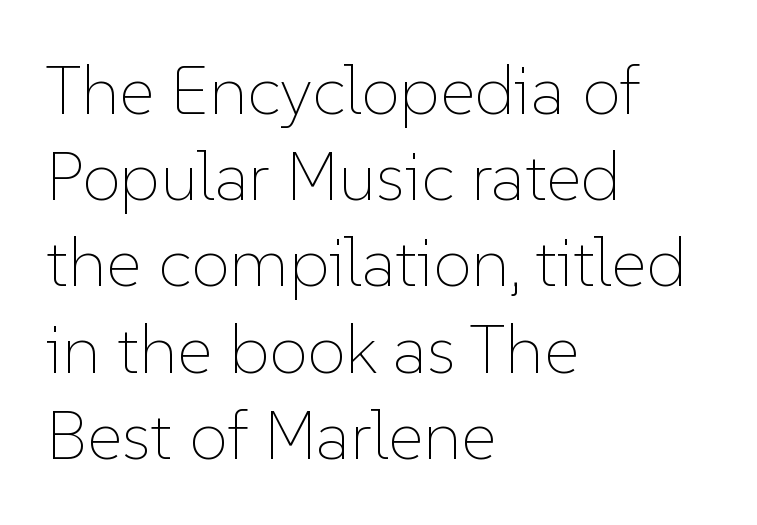
The image shows 69 px thin type, upright; set left-aligned, normal line spacing (1.25x), normal letter spacing, not underlined; low stroke contrast and a medium x-height.
